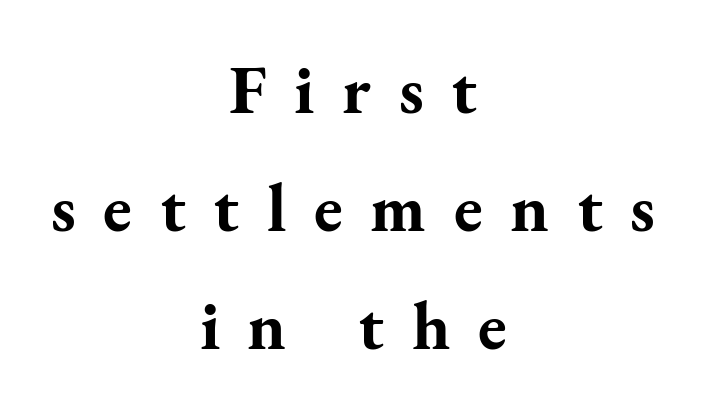
The tracking jumps out immediately: characters are airy and widely separated. Spacing verdict: proportional, widths tailored to each character. The setting favours the middle, as headings and verse often do. The typeface chosen for these lines features serifs. On the weight axis this lands at bold, roughly 700.
